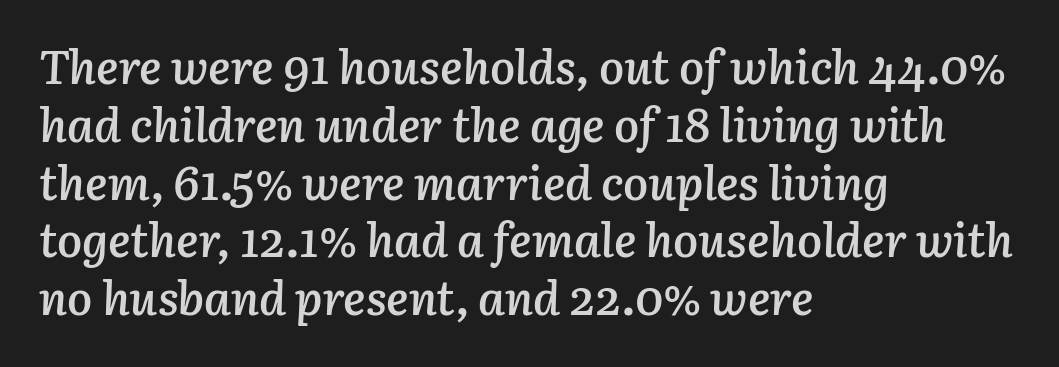
Varying glyph widths throughout — classic text-font behaviour. The horizontal fit of the characters is conventional and even. Line starts are locked; line ends wander. Type without underlining. The specimen reads as italic at a glance.
